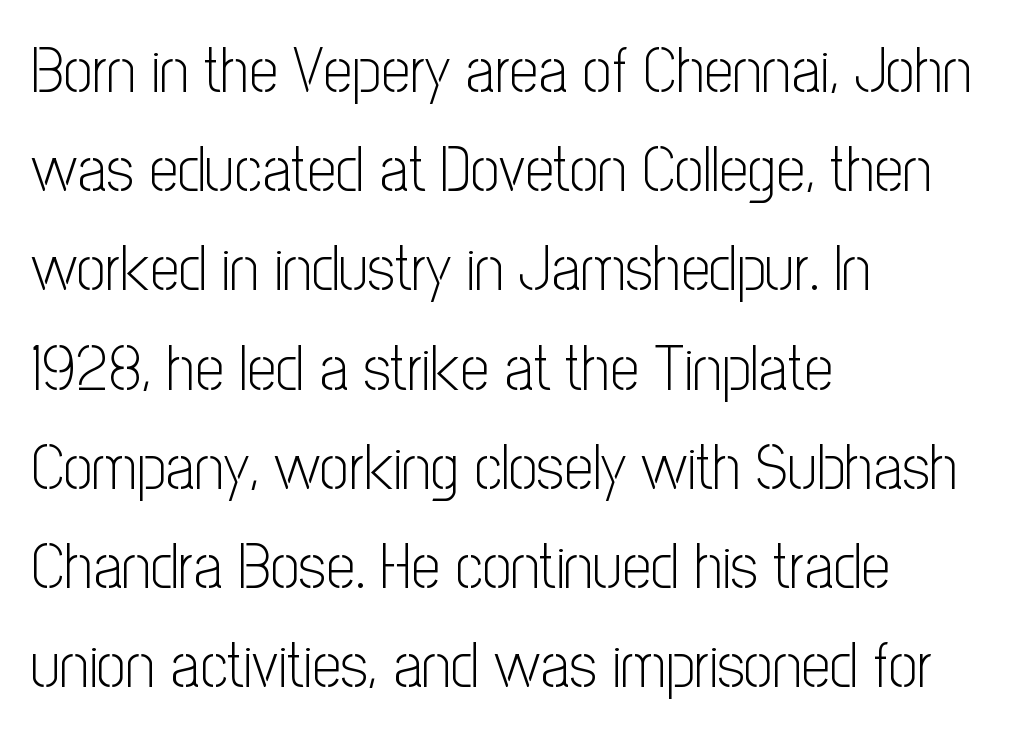
The image shows 64 px light, condensed sans-serif type, upright; set left-aligned, normal line spacing (1.55x), normal letter spacing, not underlined; low stroke contrast and a medium x-height.
